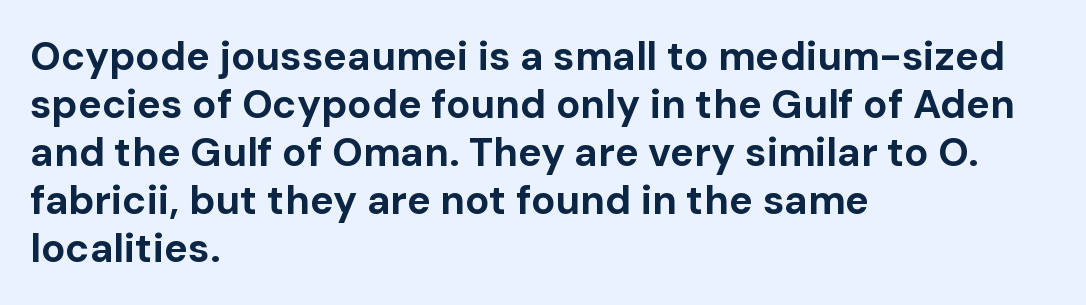
{"serif": "no", "italic": "no", "bold": "yes", "weight": "bold", "width": "normal", "stroke_contrast": "low", "x_height": "medium", "monospaced": "no", "underline": "no", "align": "left", "line_spacing_ratio": 1.2, "letter_spacing": "normal", "letter_spacing_em": 0.0, "glyph_px": 40}
